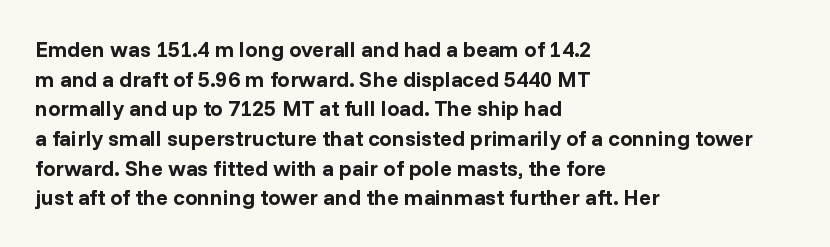
Q: Is the text bold? A: Yes.
Q: Is the text italic (slanted)? A: No, it is upright.
Q: Is the text underlined? A: No.
Q: How is the paragraph aligned? A: Left-aligned.
Q: Is the spacing between letters normal or unusually wide? A: Normal.
Q: Is the spacing between lines tight, normal or loose? A: Normal.
